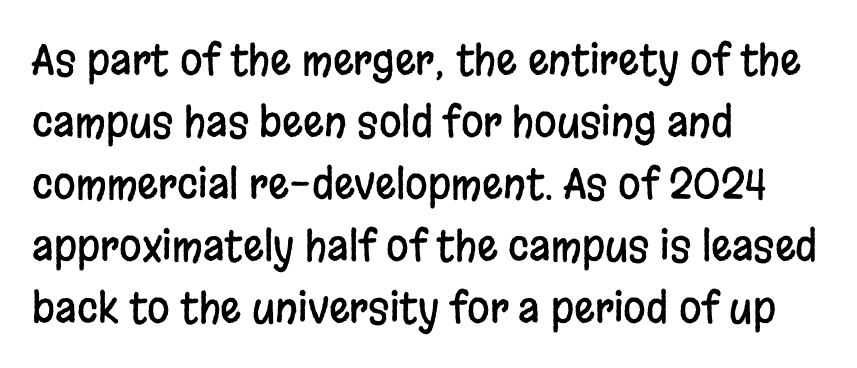
The image shows 41 px condensed sans-serif type, upright; set left-aligned, normal line spacing (1.51x), normal letter spacing, not underlined; low stroke contrast and a large x-height.
